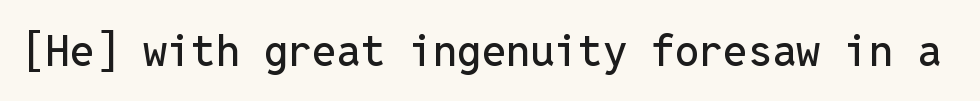
{"serif": "no", "italic": "no", "width": "normal", "stroke_contrast": "low", "x_height": "medium", "monospaced": "yes", "underline": "no", "letter_spacing": "normal", "letter_spacing_em": 0.0, "glyph_px": 43}
